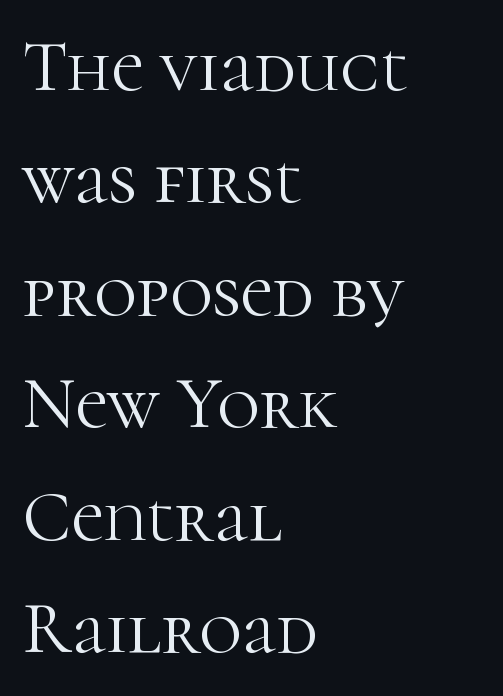
Q: Is the text bold? A: No.
Q: Is the text italic (slanted)? A: No, it is upright.
Q: Is the typeface a serif or a sans-serif typeface? A: Serif.
Q: Is the text underlined? A: No.
Q: How is the paragraph aligned? A: Left-aligned.
Q: Is the spacing between letters normal or unusually wide? A: Normal.
Q: Is the spacing between lines tight, normal or loose? A: Normal.
Q: Width (condensed, normal, or wide)? A: Normal.
Q: Stroke contrast? A: High.
Q: x-height? A: Medium.
Q: Monospaced? A: No.
